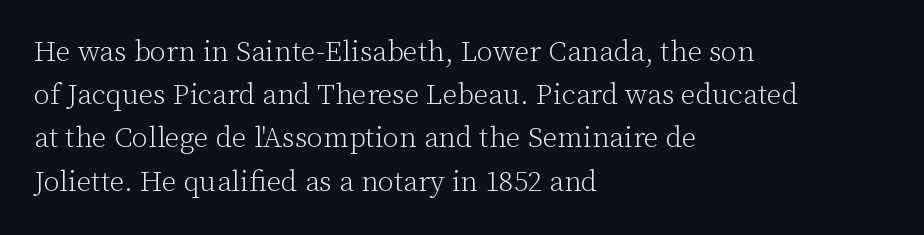
{"serif": "yes", "italic": "no", "bold": "no", "weight": "light", "width": "normal", "stroke_contrast": "low", "x_height": "medium", "monospaced": "no", "underline": "no", "align": "left", "line_spacing": "normal", "line_spacing_ratio": 1.49, "letter_spacing": "normal", "letter_spacing_em": 0.0, "glyph_px": 29}
